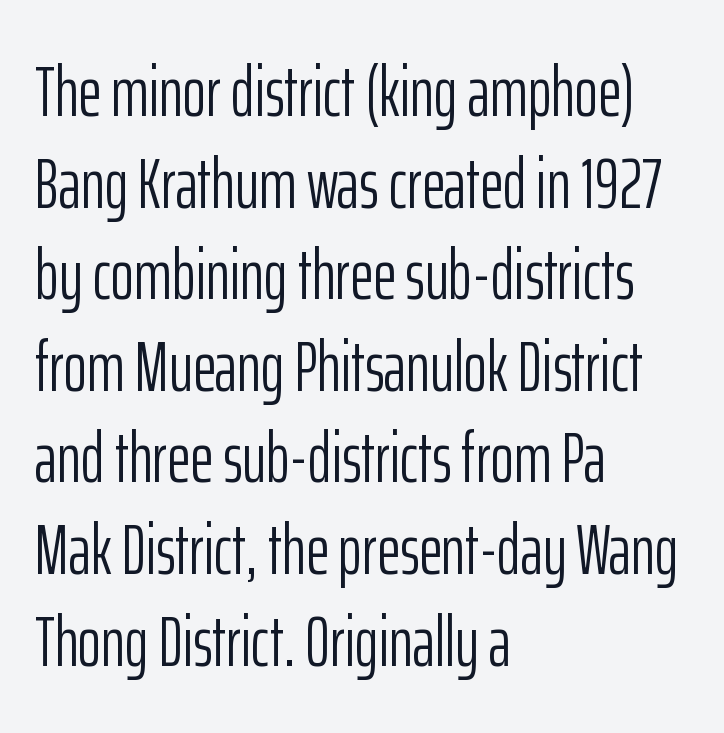
No extra ink here — the face is not bold. The letters stand straight up with perfectly vertical stems. Regarding serifs, this sample does without them. The vertical gap from one line to the next is medium.
